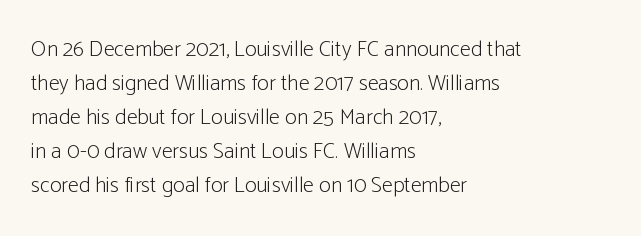
Q: Is the text bold? A: No.
Q: Is the text italic (slanted)? A: No, it is upright.
Q: Is the text underlined? A: No.
Q: How is the paragraph aligned? A: Left-aligned.
Q: Is the spacing between letters normal or unusually wide? A: Normal.
Q: Is the spacing between lines tight, normal or loose? A: Normal.
